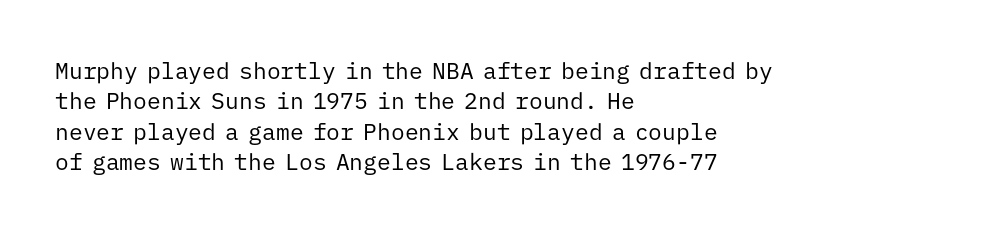
The image shows 23 px text type, upright; set left-aligned, normal line spacing (1.32x), normal letter spacing, not underlined.
